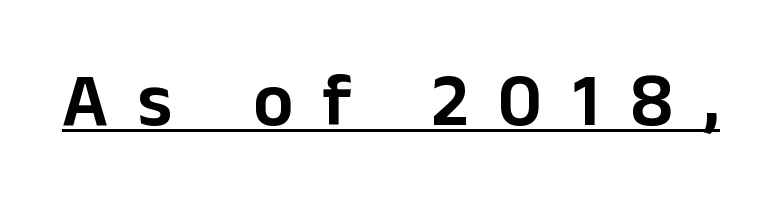
The image shows 75 px sans-serif type, upright; set unusually wide letter spacing (+0.4 em), underlined; low stroke contrast and a medium x-height.
